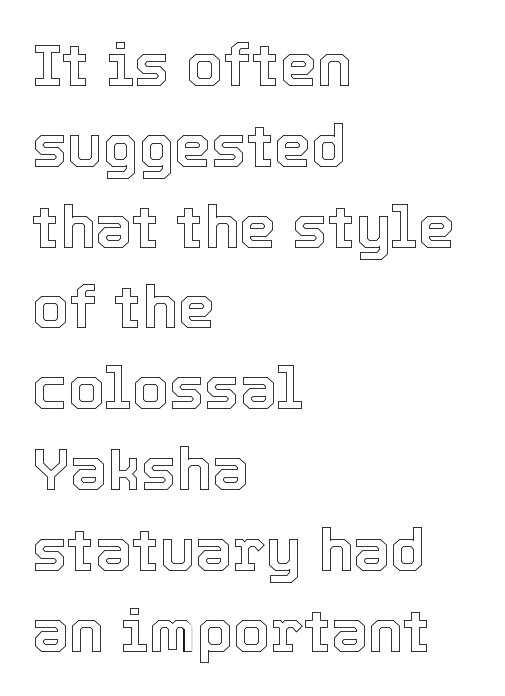
Q: Is the text italic (slanted)? A: No, it is upright.
Q: Is the text underlined? A: No.
Q: How is the paragraph aligned? A: Left-aligned.
Q: Is the spacing between letters normal or unusually wide? A: Normal.
Q: Is the spacing between lines tight, normal or loose? A: Normal.
Q: Width (condensed, normal, or wide)? A: Normal.
Q: x-height? A: Medium.
Q: Monospaced? A: No.
